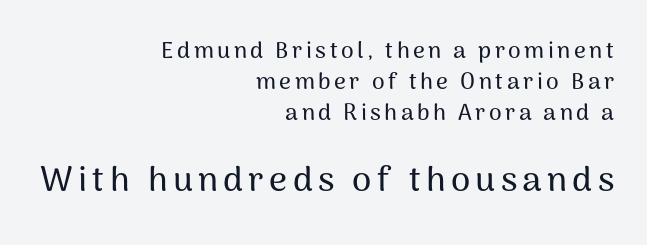
How would I describe the line gaps? Plain and ordinary. The area under the type is left untouched. Typeset ragged left — the right edge is the straight one. This sample has the flowing, uneven cadence of proportional lettering. The lower block of text is set noticeably larger than the block above it. Serif or sans? Sans — the stroke terminals are bare.
